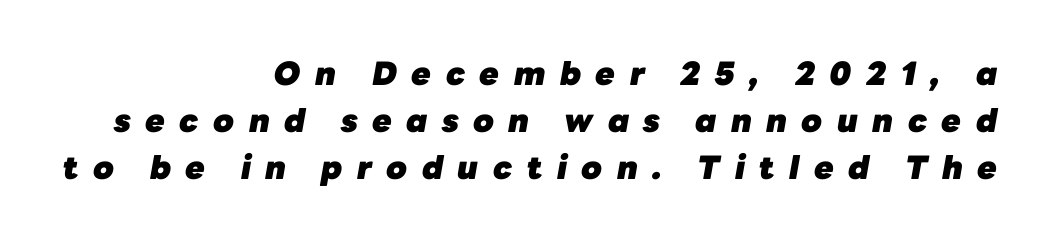
Q: Is the text bold? A: Yes.
Q: Is the text italic (slanted)? A: Yes, it leans right by about 10 degrees.
Q: Is the text underlined? A: No.
Q: How is the paragraph aligned? A: Right-aligned.
Q: Is the spacing between letters normal or unusually wide? A: Unusually wide.
Q: Is the spacing between lines tight, normal or loose? A: Normal.
Q: Width (condensed, normal, or wide)? A: Normal.
Q: Stroke contrast? A: Low.
Q: x-height? A: Medium.
Q: Monospaced? A: No.
